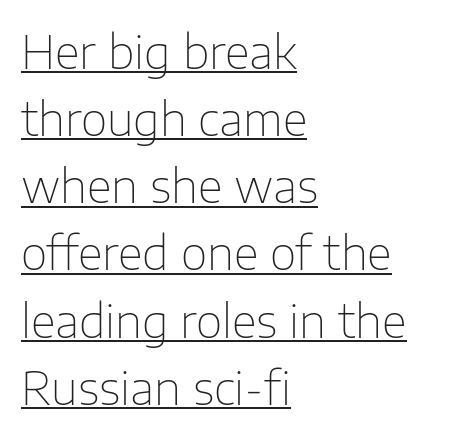
Notice how a bar underscores the lettering throughout. This block has exactly the height ordinary leading produces. Teacher's note: observe the even left margin — that is flush-left alignment. Compared with a typical body face, this is equally light or lighter still. Each letter's strokes conclude bluntly, with no projecting serifs. Caption: standard tracking, unaltered.
